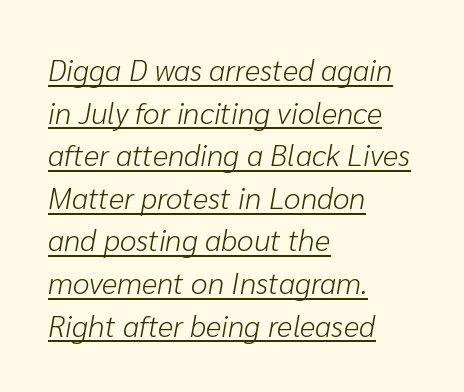
The image shows 30 px light type, italic (leaning right); set left-aligned, normal line spacing (1.42x), normal letter spacing, underlined; low stroke contrast and a medium x-height.
